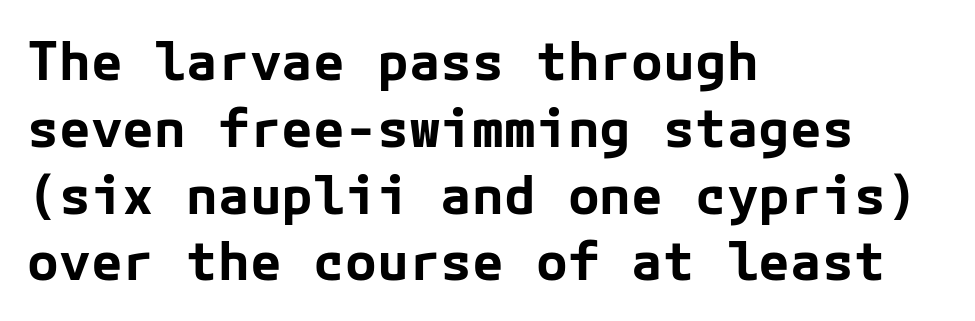
{"serif": "no", "italic": "no", "bold": "yes", "weight": "bold", "width": "normal", "stroke_contrast": "low", "x_height": "medium", "underline": "no", "align": "left", "line_spacing": "normal", "line_spacing_ratio": 1.26, "letter_spacing": "normal", "letter_spacing_em": 0.0, "glyph_px": 53}
